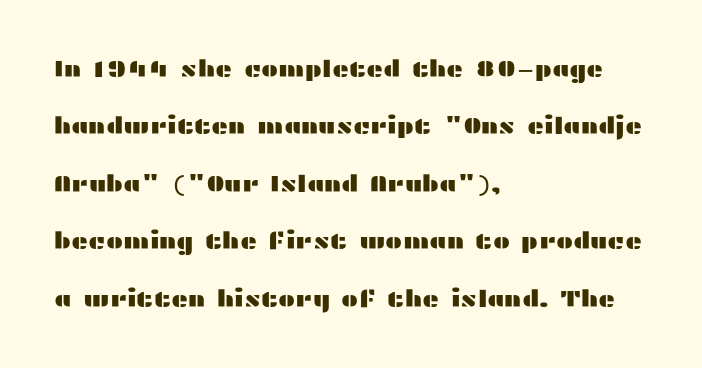
Q: Is the text italic (slanted)? A: No, it is upright.
Q: Is the text underlined? A: No.
Q: How is the paragraph aligned? A: Left-aligned.
Q: Is the spacing between letters normal or unusually wide? A: Normal.
Q: Is the spacing between lines tight, normal or loose? A: Loose.
